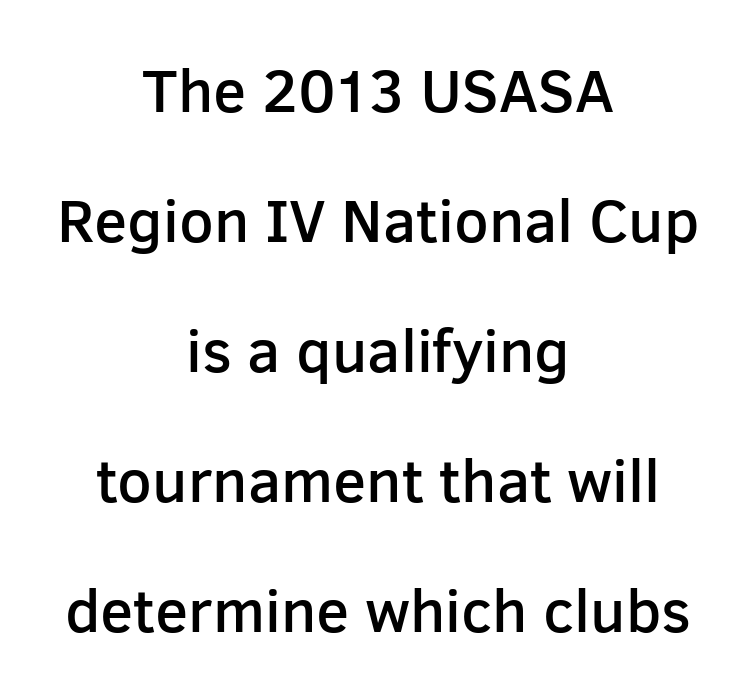
{"serif": "no", "italic": "no", "bold": "semi", "weight": "semibold", "width": "normal", "stroke_contrast": "low", "x_height": "medium", "monospaced": "no", "underline": "no", "align": "center", "line_spacing": "loose", "line_spacing_ratio": 2.13, "letter_spacing": "normal", "letter_spacing_em": 0.0, "glyph_px": 61}
